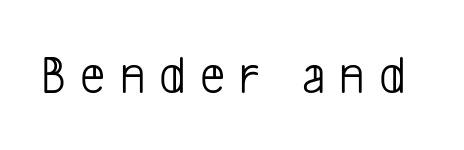
{"serif": "no", "bold": "no", "weight": "light", "width": "condensed", "stroke_contrast": "low", "x_height": "medium", "monospaced": "no", "underline": "no", "letter_spacing": "wide", "letter_spacing_em": 0.26, "glyph_px": 55}
